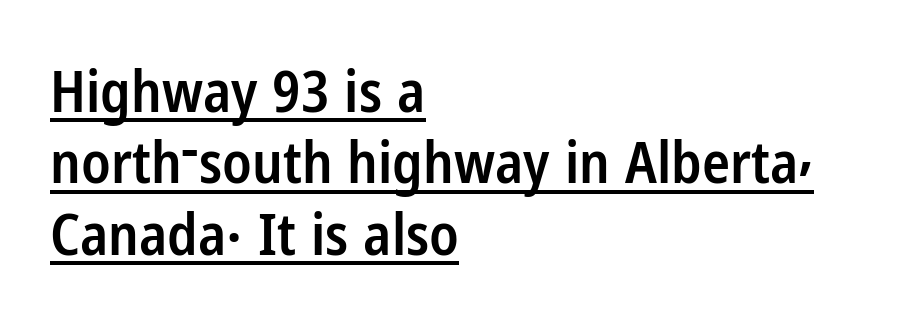
The rendering uses natural spacing where letterforms have individual widths. A fair bit of extra ink — the face is semibold, not bold. This is sans-serif lettering, the kind often seen on screens and signage. Casual observation: everything's shoved over to the left.
